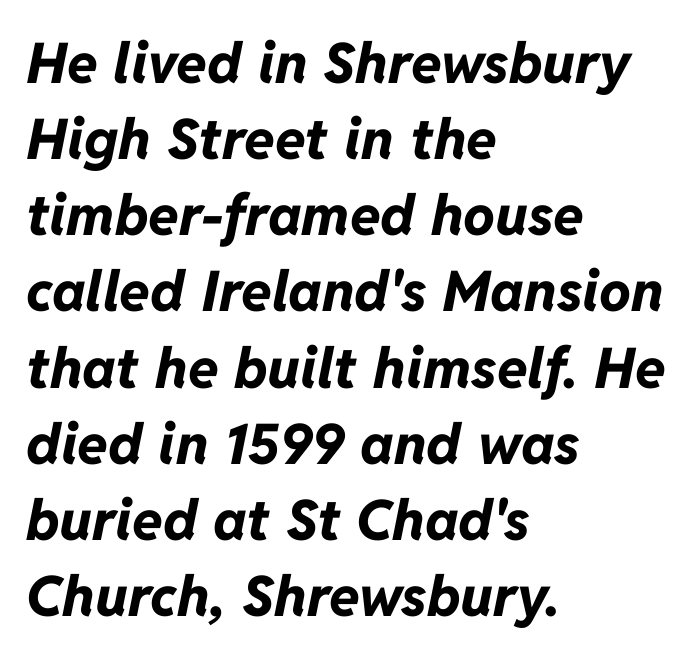
The image shows 56 px bold type, italic (leaning right); set left-aligned, normal line spacing (1.36x), normal letter spacing, not underlined; low stroke contrast and a medium x-height.
